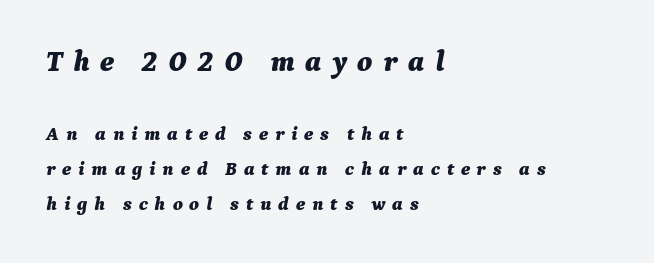
{"italic": "yes", "lean": "right", "slant_degrees": 9, "bold": "yes", "weight": "bold", "width": "normal", "stroke_contrast": "medium", "x_height": "medium", "monospaced": "no", "underline": "no", "align": "left", "line_spacing_ratio": 1.85, "letter_spacing": "wide", "letter_spacing_em": 0.36, "larger_block": "first", "size_ratio": 1.53, "glyph_px": 29}
